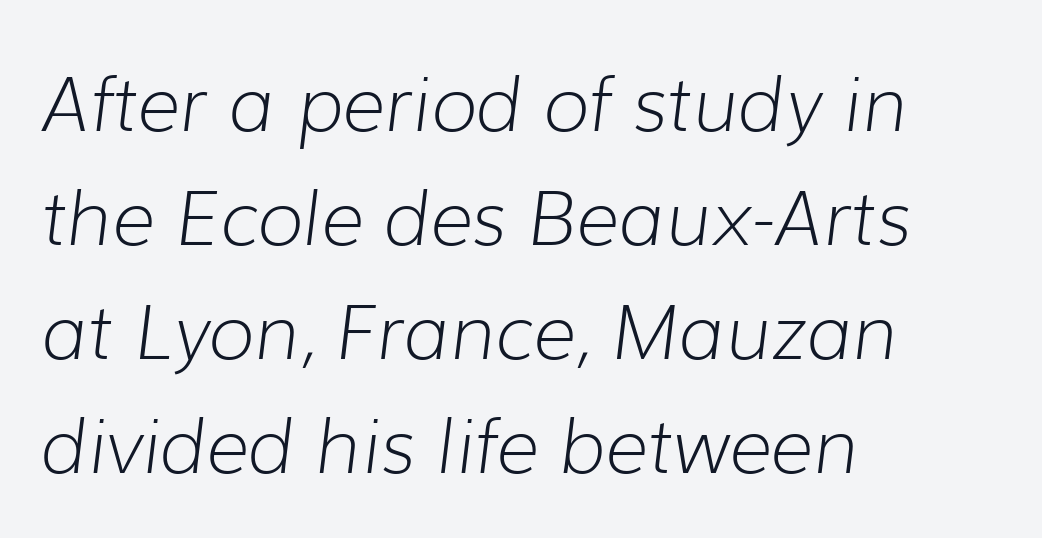
{"italic": "yes", "lean": "right", "slant_degrees": 7, "bold": "no", "weight": "light", "width": "normal", "stroke_contrast": "low", "x_height": "medium", "monospaced": "no", "underline": "no", "align": "left", "line_spacing": "normal", "line_spacing_ratio": 1.52, "letter_spacing": "normal", "letter_spacing_em": 0.0, "glyph_px": 75}
